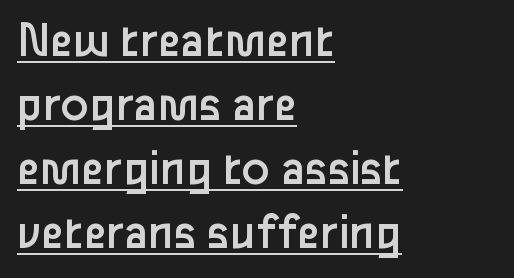
{"serif": "no", "italic": "no", "bold": "no", "weight": "regular", "width": "normal", "stroke_contrast": "low", "x_height": "medium", "monospaced": "no", "underline": "yes", "align": "left", "line_spacing_ratio": 1.23, "letter_spacing": "normal", "letter_spacing_em": 0.0, "glyph_px": 52}
